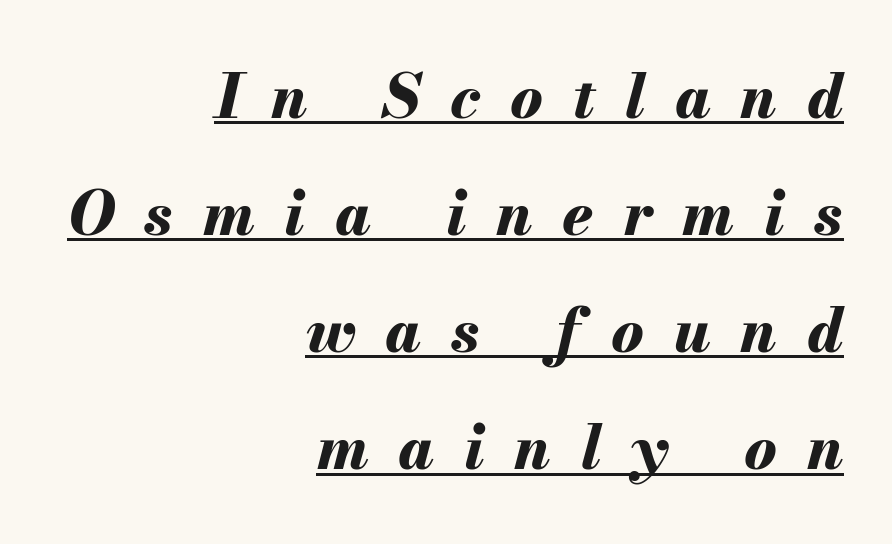
The image shows 61 px bold type, italic (leaning right); set right-aligned, loose line spacing (1.92x), unusually wide letter spacing (+0.49 em), underlined; medium stroke contrast and a small x-height.
